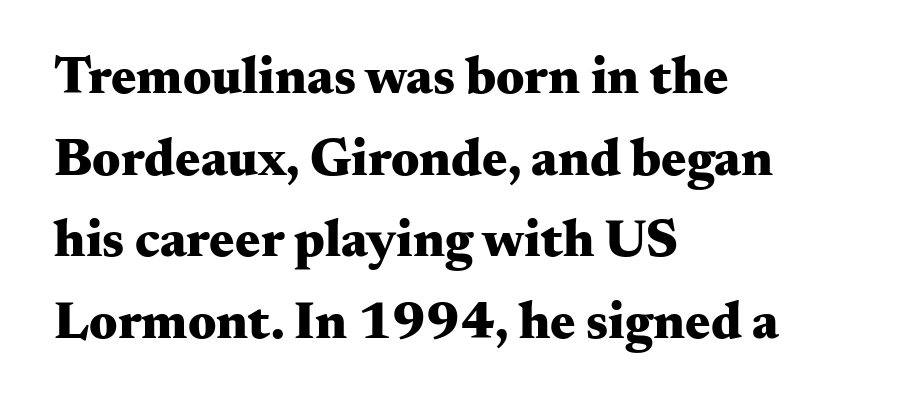
Q: Is the text bold? A: Yes.
Q: Is the text italic (slanted)? A: No, it is upright.
Q: Is the typeface a serif or a sans-serif typeface? A: Serif.
Q: Is the text underlined? A: No.
Q: How is the paragraph aligned? A: Left-aligned.
Q: Is the spacing between letters normal or unusually wide? A: Normal.
Q: Is the spacing between lines tight, normal or loose? A: Normal.
Q: Width (condensed, normal, or wide)? A: Wide.
Q: Stroke contrast? A: Medium.
Q: x-height? A: Small.
Q: Monospaced? A: No.
